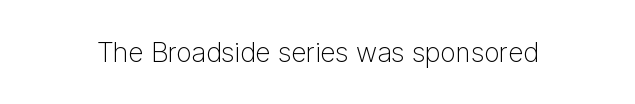
Has an underline been added? It has not. The type is set solid horizontally, with unmodified tracking. The characters are drawn with everyday or finer stroke widths. Every character sits straight up, as roman type does.
